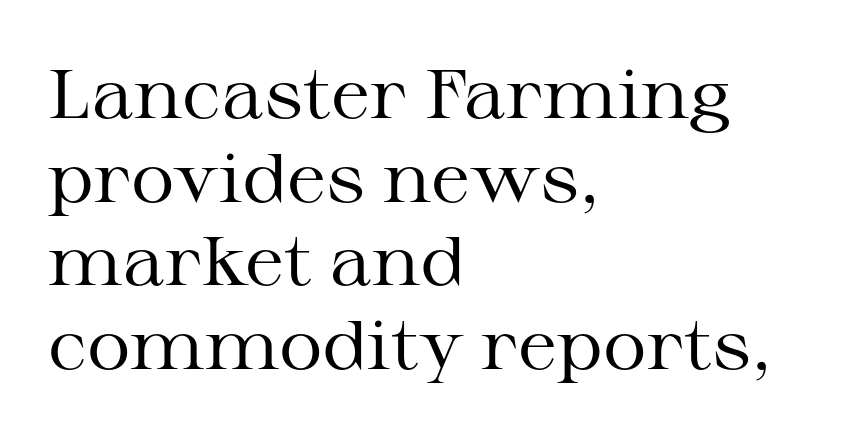
The image shows 68 px regular-weight, wide serif type, upright; set left-aligned, line spacing 1.23x, normal letter spacing, not underlined; medium stroke contrast and a medium x-height.
